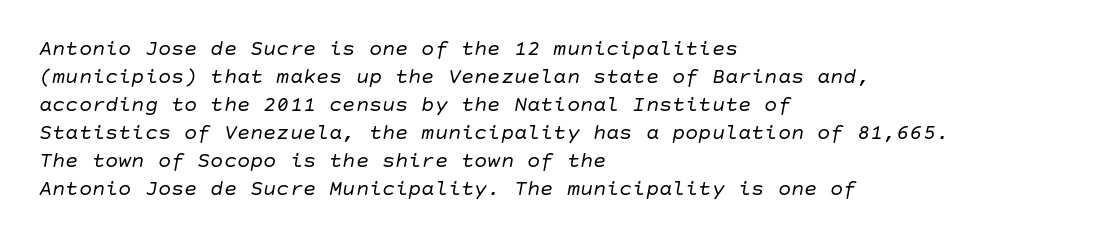
{"italic": "yes", "lean": "right", "slant_degrees": 10, "bold": "no", "underline": "no", "align": "left", "line_spacing": "normal", "line_spacing_ratio": 1.27, "letter_spacing": "normal", "letter_spacing_em": 0.0, "glyph_px": 22}
